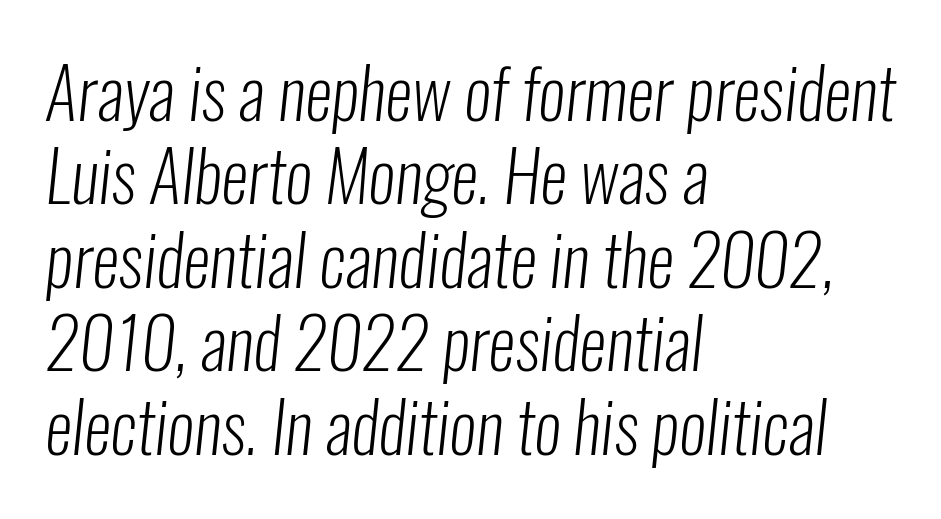
Q: Is the text bold? A: No.
Q: Is the typeface a serif or a sans-serif typeface? A: Sans-serif.
Q: Is the text underlined? A: No.
Q: How is the paragraph aligned? A: Left-aligned.
Q: Is the spacing between letters normal or unusually wide? A: Normal.
Q: Width (condensed, normal, or wide)? A: Condensed.
Q: Stroke contrast? A: Low.
Q: x-height? A: Medium.
Q: Monospaced? A: No.
